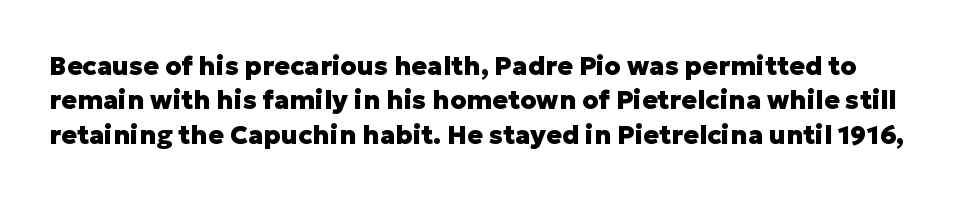
The image shows 26 px bold type, upright; set normal line spacing (1.32x), normal letter spacing, not underlined.
